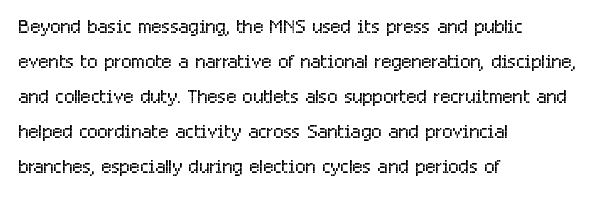
The image shows 27 px text type, upright; set left-aligned, normal line spacing (1.3x), normal letter spacing, not underlined.
